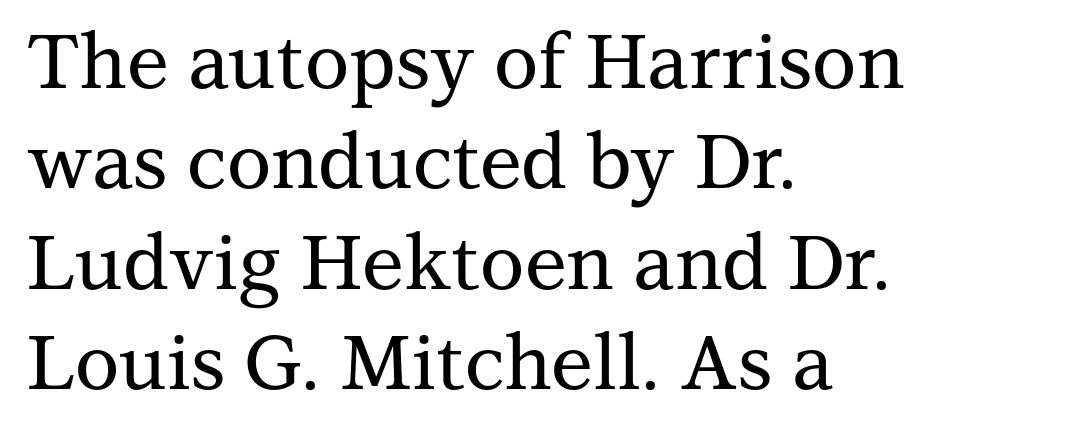
The image shows 76 px serif type, upright; set left-aligned, normal line spacing (1.32x), normal letter spacing, not underlined; medium stroke contrast and a medium x-height.
